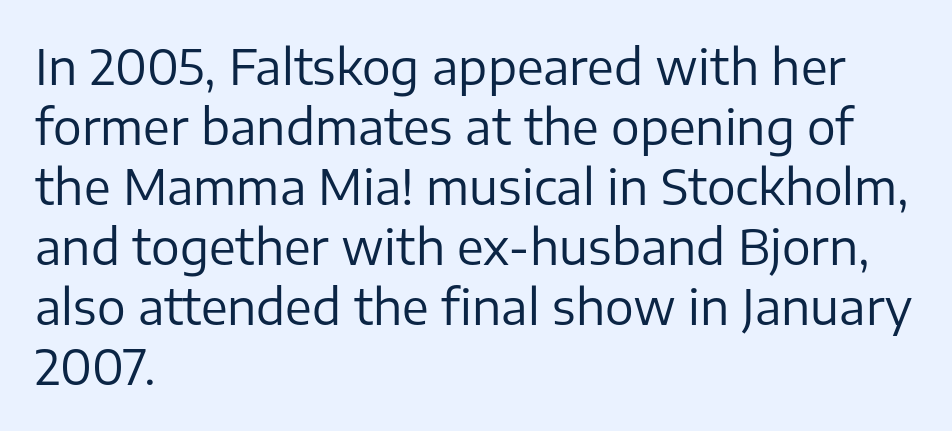
Q: Is the text bold? A: No.
Q: Is the text italic (slanted)? A: No, it is upright.
Q: Is the typeface a serif or a sans-serif typeface? A: Sans-serif.
Q: Is the text underlined? A: No.
Q: How is the paragraph aligned? A: Left-aligned.
Q: Is the spacing between letters normal or unusually wide? A: Normal.
Q: Is the spacing between lines tight, normal or loose? A: Normal.
Q: Width (condensed, normal, or wide)? A: Normal.
Q: Stroke contrast? A: Low.
Q: x-height? A: Medium.
Q: Monospaced? A: No.
